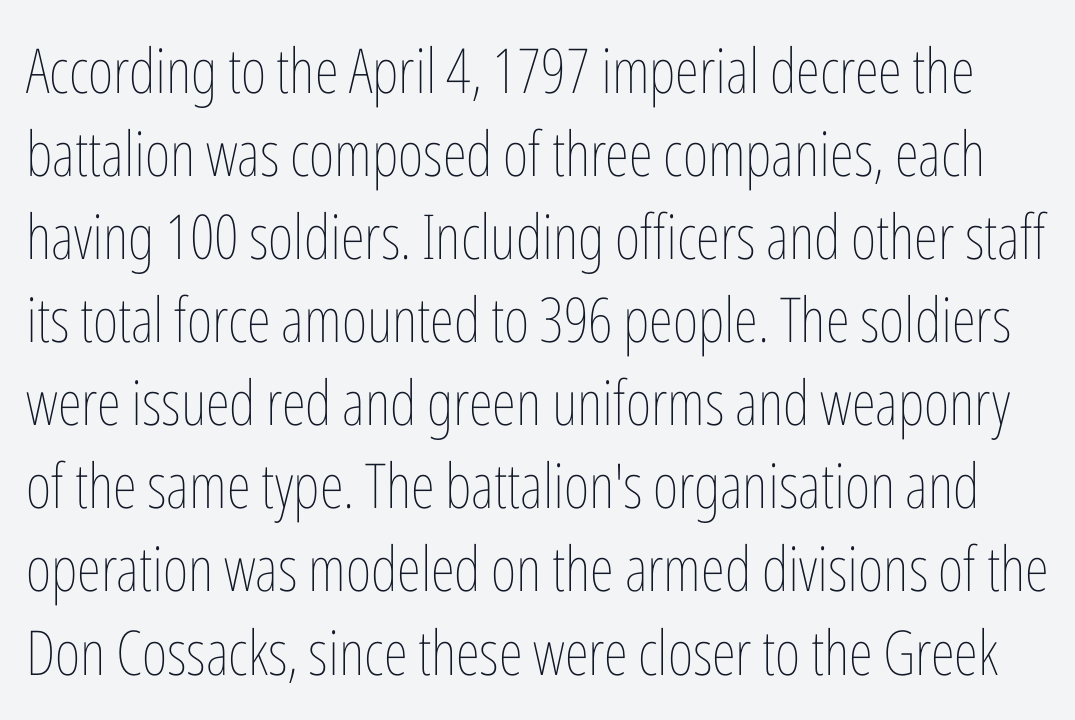
{"italic": "no", "bold": "no", "weight": "thin", "width": "condensed", "stroke_contrast": "low", "x_height": "medium", "monospaced": "no", "underline": "no", "line_spacing": "normal", "line_spacing_ratio": 1.34, "letter_spacing": "normal", "letter_spacing_em": 0.0, "glyph_px": 62}
